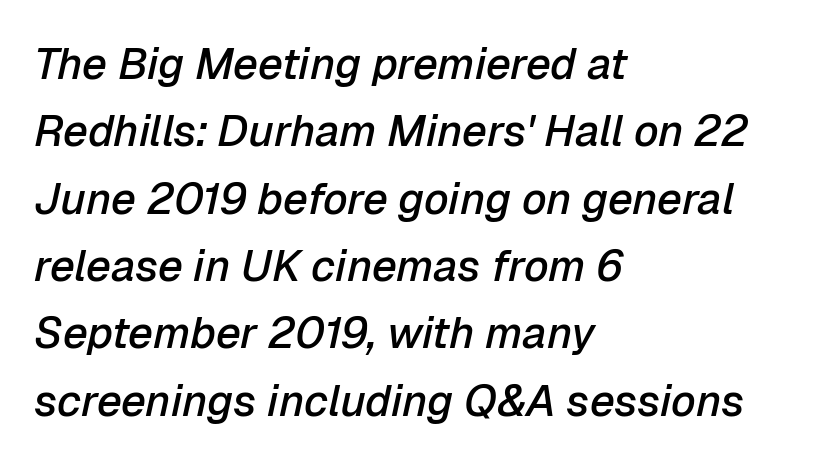
Q: Is the text bold? A: Semi-bold.
Q: Is the text italic (slanted)? A: Yes, it leans right by about 12 degrees.
Q: Is the text underlined? A: No.
Q: How is the paragraph aligned? A: Left-aligned.
Q: Is the spacing between letters normal or unusually wide? A: Normal.
Q: Is the spacing between lines tight, normal or loose? A: Normal.
Q: Width (condensed, normal, or wide)? A: Normal.
Q: Stroke contrast? A: Low.
Q: x-height? A: Medium.
Q: Monospaced? A: No.
